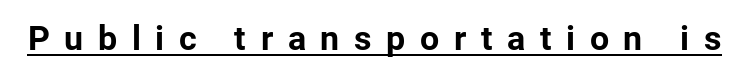
Q: Is the text bold? A: Yes.
Q: Is the text italic (slanted)? A: No, it is upright.
Q: Is the typeface a serif or a sans-serif typeface? A: Sans-serif.
Q: Is the text underlined? A: Yes.
Q: Is the spacing between letters normal or unusually wide? A: Unusually wide.
Q: Width (condensed, normal, or wide)? A: Normal.
Q: Stroke contrast? A: Low.
Q: x-height? A: Medium.
Q: Monospaced? A: No.
